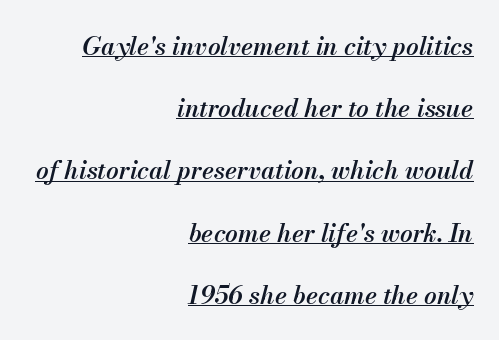
Q: Is the text bold? A: Semi-bold.
Q: Is the text italic (slanted)? A: Yes, it leans right by about 13 degrees.
Q: Is the text underlined? A: Yes.
Q: How is the paragraph aligned? A: Right-aligned.
Q: Is the spacing between letters normal or unusually wide? A: Normal.
Q: Is the spacing between lines tight, normal or loose? A: Loose.
